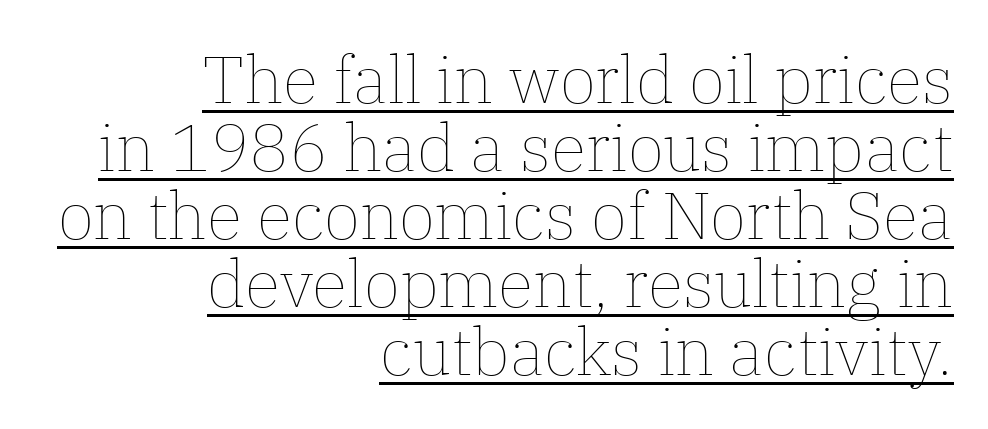
The image shows 66 px thin type, upright; set right-aligned, tight line spacing (1.03x), normal letter spacing, underlined; low stroke contrast and a medium x-height.
